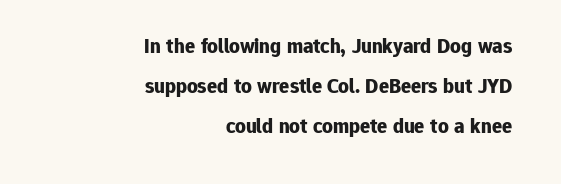
Inter-character spacing is left at the font's built-in metrics. These lines stack with their right ends in a neat column. One glance says open: line gaps are wider than usual. Its strokes are broad and dark, the hallmark of bold type. Designer's note — italics off, roman on. Quick note: underline off.
